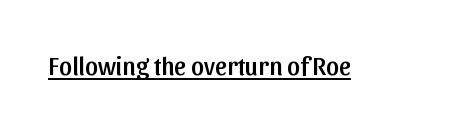
Q: Is the text italic (slanted)? A: No, it is upright.
Q: Is the text underlined? A: Yes.
Q: Is the spacing between letters normal or unusually wide? A: Normal.
